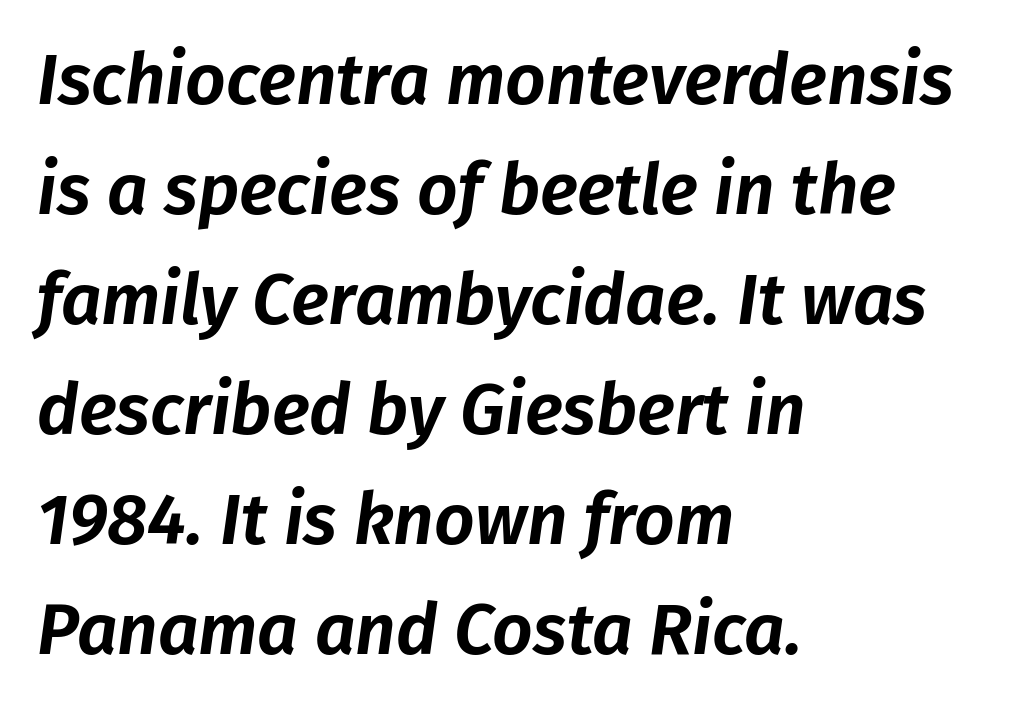
The image shows 71 px text type, italic (leaning right); set left-aligned, normal line spacing (1.55x), normal letter spacing, not underlined; low stroke contrast and a medium x-height.
